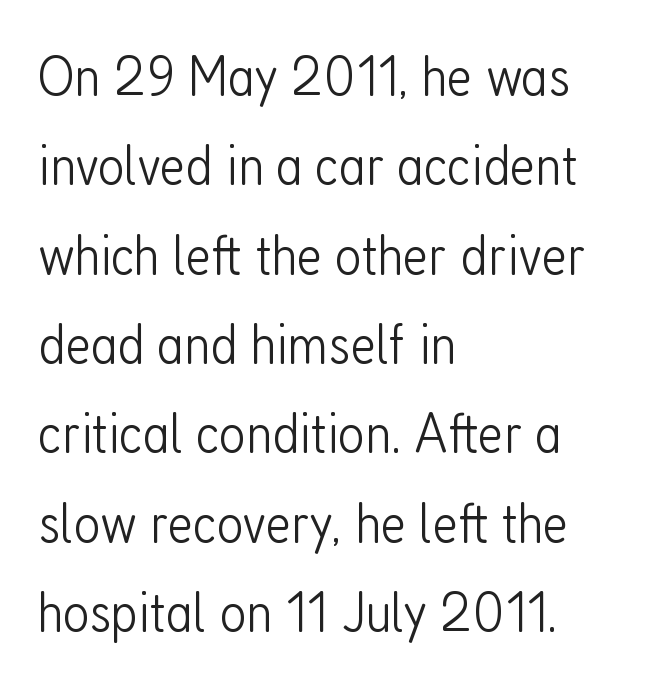
Q: Is the text bold? A: No.
Q: Is the text italic (slanted)? A: No, it is upright.
Q: Is the typeface a serif or a sans-serif typeface? A: Sans-serif.
Q: Is the text underlined? A: No.
Q: How is the paragraph aligned? A: Left-aligned.
Q: Is the spacing between letters normal or unusually wide? A: Normal.
Q: Is the spacing between lines tight, normal or loose? A: Normal.
Q: Width (condensed, normal, or wide)? A: Condensed.
Q: Stroke contrast? A: Low.
Q: x-height? A: Medium.
Q: Monospaced? A: No.
